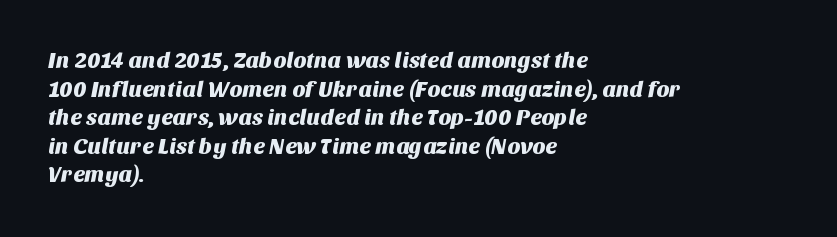
Just letters on the line, the space beneath them empty. This block has exactly the height ordinary leading produces. Letter spacing: default. These lines are set flush left with a ragged right edge.
